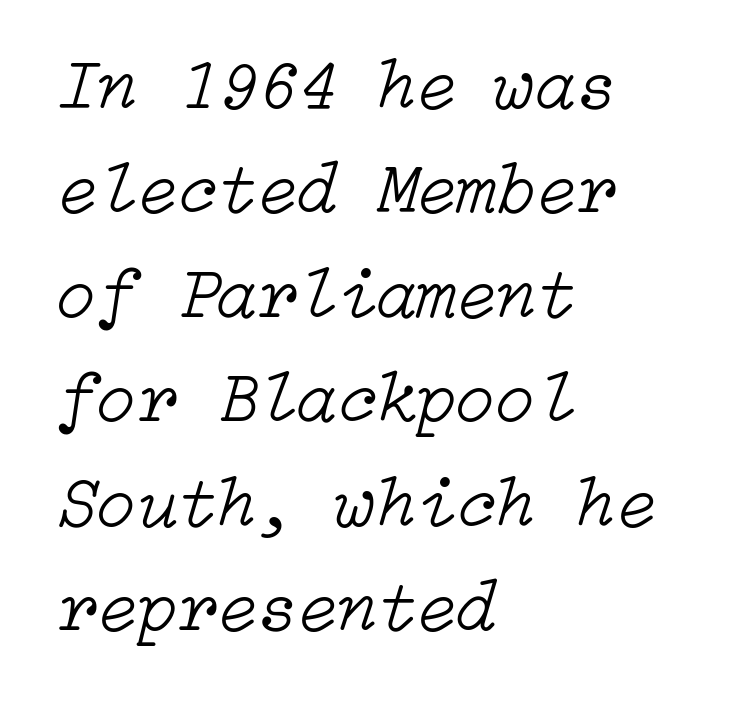
The ragged edge is on the right, which tells us the setting is flush left. Underline: absent. Caption: standard tracking, unaltered. Reading down the column, the eye jumps a familiar distance to each next line. An italicized treatment has been applied to the whole sample. Compared with a typical body face, this is equally light or lighter still.
